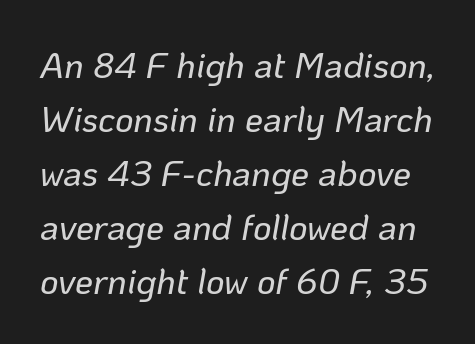
{"italic": "yes", "lean": "right", "slant_degrees": 10, "width": "normal", "stroke_contrast": "low", "x_height": "medium", "monospaced": "no", "underline": "no", "line_spacing": "normal", "line_spacing_ratio": 1.5, "letter_spacing": "normal", "letter_spacing_em": 0.0, "glyph_px": 36}
